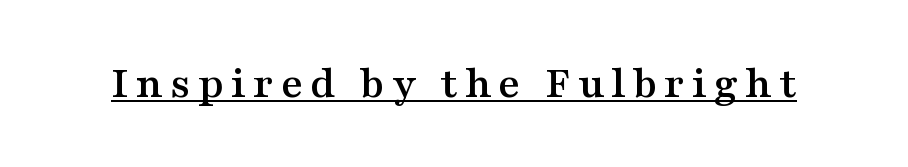
Q: Is the text italic (slanted)? A: No, it is upright.
Q: Is the typeface a serif or a sans-serif typeface? A: Serif.
Q: Is the text underlined? A: Yes.
Q: Width (condensed, normal, or wide)? A: Wide.
Q: Stroke contrast? A: Medium.
Q: x-height? A: Medium.
Q: Monospaced? A: No.
